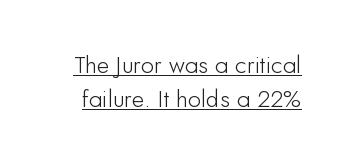
The image shows 24 px text type, upright; set normal line spacing (1.4x), normal letter spacing, underlined.
